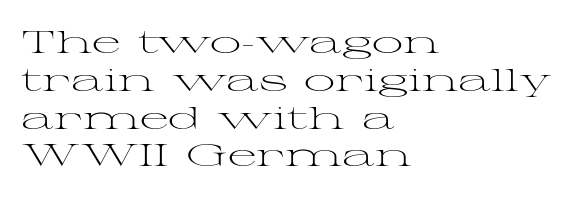
{"serif": "yes", "italic": "no", "bold": "no", "weight": "light", "width": "wide", "stroke_contrast": "medium", "x_height": "medium", "monospaced": "no", "underline": "no", "align": "left", "line_spacing_ratio": 1.22, "letter_spacing": "normal", "letter_spacing_em": 0.0, "glyph_px": 31}
